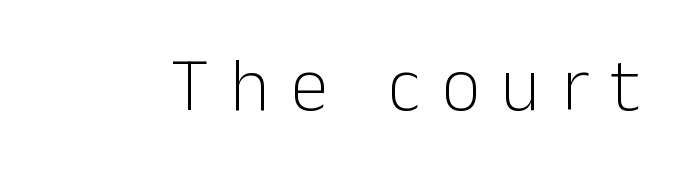
{"serif": "no", "italic": "no", "bold": "no", "weight": "light", "width": "normal", "stroke_contrast": "low", "x_height": "medium", "monospaced": "no", "underline": "no", "letter_spacing": "wide", "letter_spacing_em": 0.28, "glyph_px": 76}
